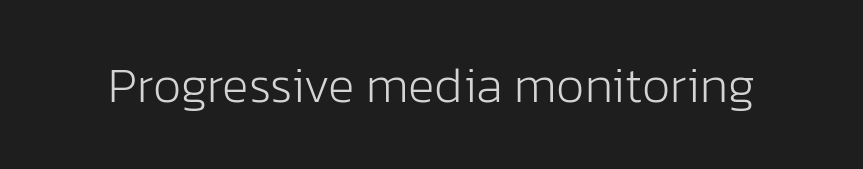
Q: Is the text bold? A: No.
Q: Is the text italic (slanted)? A: No, it is upright.
Q: Is the typeface a serif or a sans-serif typeface? A: Sans-serif.
Q: Is the text underlined? A: No.
Q: Is the spacing between letters normal or unusually wide? A: Normal.
Q: Width (condensed, normal, or wide)? A: Normal.
Q: Stroke contrast? A: Low.
Q: x-height? A: Medium.
Q: Monospaced? A: No.
